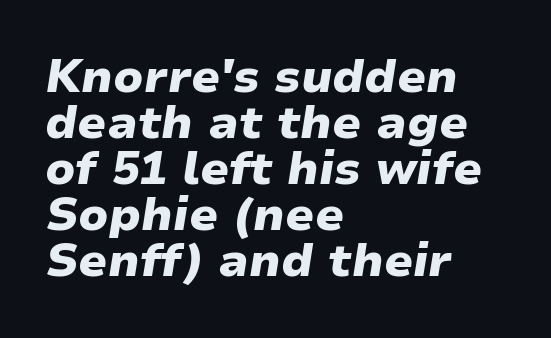
The image shows 46 px heavy, wide type, italic (leaning right); set left-aligned, tight line spacing (1.0x), normal letter spacing, not underlined; low stroke contrast and a medium x-height.
